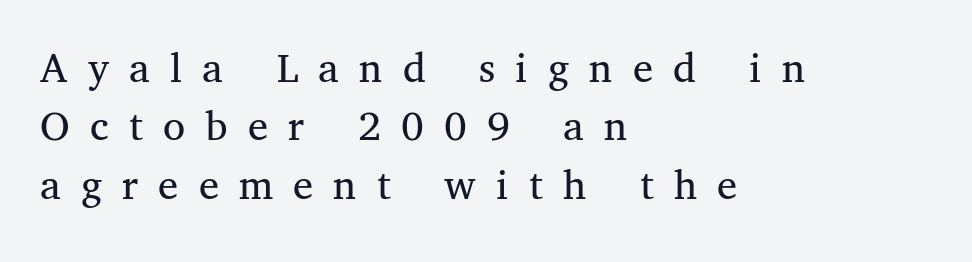
Vertical stems look standard width or narrower in stroke. Note the varied advance widths — an 'i' is clearly narrower than an 'm'. Italic? Not at all — the glyphs are vertical. Words appear elongated and porous because spacing is wide.
